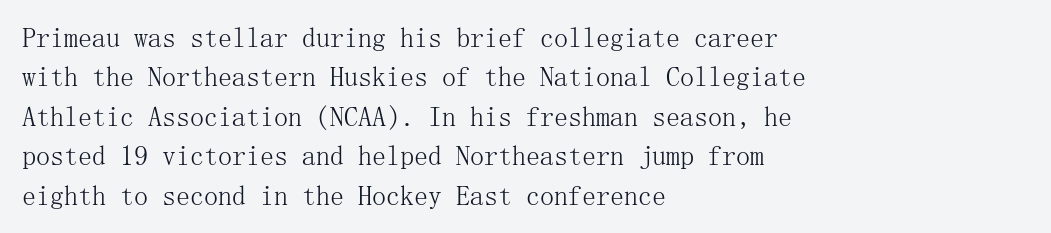
Q: Is the text bold? A: No.
Q: Is the text italic (slanted)? A: No, it is upright.
Q: Is the typeface a serif or a sans-serif typeface? A: Serif.
Q: Is the text underlined? A: No.
Q: How is the paragraph aligned? A: Left-aligned.
Q: Is the spacing between letters normal or unusually wide? A: Normal.
Q: Is the spacing between lines tight, normal or loose? A: Normal.
Q: Width (condensed, normal, or wide)? A: Normal.
Q: Stroke contrast? A: Medium.
Q: x-height? A: Medium.
